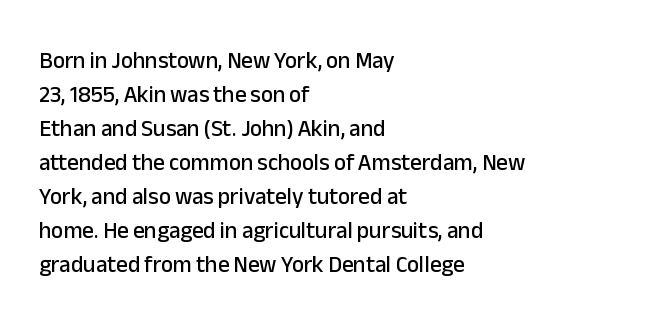
Q: Is the text italic (slanted)? A: No, it is upright.
Q: Is the text underlined? A: No.
Q: How is the paragraph aligned? A: Left-aligned.
Q: Is the spacing between letters normal or unusually wide? A: Normal.
Q: Is the spacing between lines tight, normal or loose? A: Normal.
